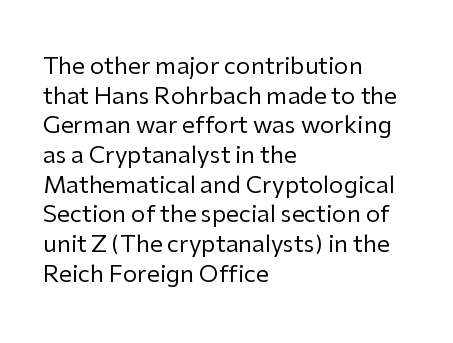
{"italic": "no", "bold": "no", "underline": "no", "align": "left", "line_spacing": "normal", "line_spacing_ratio": 1.29, "letter_spacing": "normal", "letter_spacing_em": 0.0, "glyph_px": 23}
